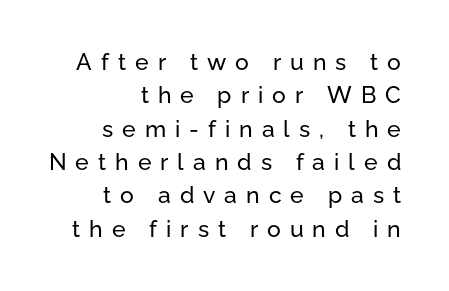
Q: Is the text italic (slanted)? A: No, it is upright.
Q: Is the text underlined? A: No.
Q: How is the paragraph aligned? A: Right-aligned.
Q: Is the spacing between letters normal or unusually wide? A: Unusually wide.
Q: Is the spacing between lines tight, normal or loose? A: Normal.
